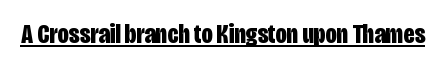
{"serif": "no", "italic": "no", "bold": "yes", "weight": "bold", "width": "condensed", "stroke_contrast": "low", "x_height": "large", "monospaced": "no", "underline": "yes", "letter_spacing": "normal", "letter_spacing_em": 0.0, "glyph_px": 28}
